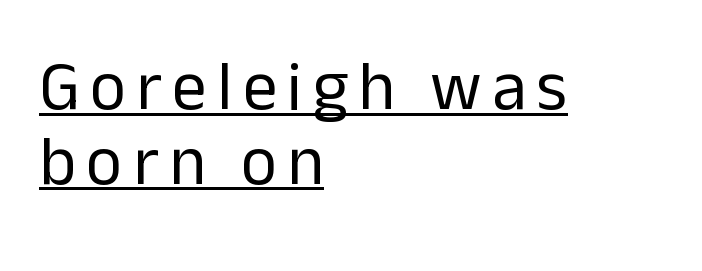
Q: Is the text bold? A: No.
Q: Is the text italic (slanted)? A: No, it is upright.
Q: Is the typeface a serif or a sans-serif typeface? A: Sans-serif.
Q: Is the text underlined? A: Yes.
Q: How is the paragraph aligned? A: Left-aligned.
Q: Is the spacing between lines tight, normal or loose? A: Tight.
Q: Width (condensed, normal, or wide)? A: Normal.
Q: Stroke contrast? A: Low.
Q: x-height? A: Medium.
Q: Monospaced? A: No.
